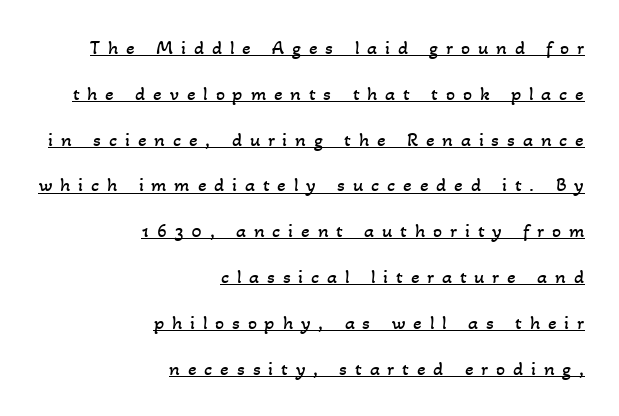
Q: Is the text bold? A: No.
Q: Is the text underlined? A: Yes.
Q: How is the paragraph aligned? A: Right-aligned.
Q: Is the spacing between letters normal or unusually wide? A: Unusually wide.
Q: Is the spacing between lines tight, normal or loose? A: Loose.
